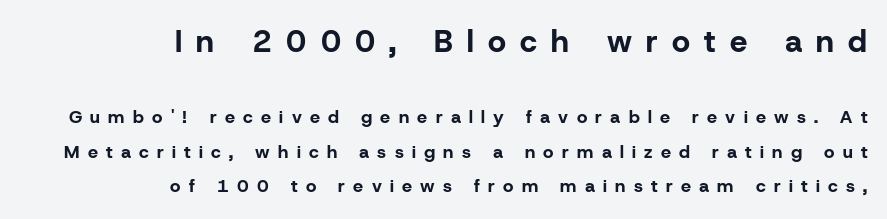
The image shows 31 px bold sans-serif type, upright; set right-aligned, loose line spacing (1.92x), unusually wide letter spacing (+0.46 em), not underlined; the first (top) block is 1.72x larger; low stroke contrast and a medium x-height.
